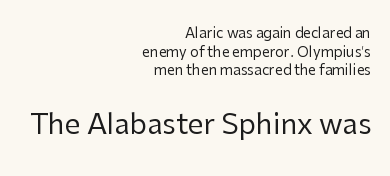
Q: Is the text bold? A: No.
Q: Is the text italic (slanted)? A: No, it is upright.
Q: Is the typeface a serif or a sans-serif typeface? A: Sans-serif.
Q: Is the text underlined? A: No.
Q: How is the paragraph aligned? A: Right-aligned.
Q: Is the spacing between letters normal or unusually wide? A: Normal.
Q: Is the spacing between lines tight, normal or loose? A: Normal.
Q: Which block of text is set in a larger size, the first (top) or the second (bottom)? A: The second (bottom) one.
Q: Width (condensed, normal, or wide)? A: Normal.
Q: Stroke contrast? A: Low.
Q: x-height? A: Medium.
Q: Monospaced? A: No.
